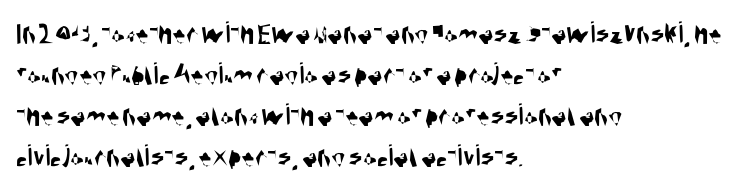
Q: Is the typeface a serif or a sans-serif typeface? A: Sans-serif.
Q: Is the text underlined? A: No.
Q: How is the paragraph aligned? A: Left-aligned.
Q: Is the spacing between letters normal or unusually wide? A: Normal.
Q: Is the spacing between lines tight, normal or loose? A: Normal.
Q: Width (condensed, normal, or wide)? A: Condensed.
Q: Stroke contrast? A: Medium.
Q: x-height? A: Large.
Q: Monospaced? A: No.
